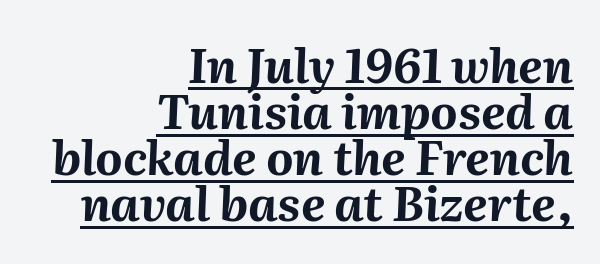
This sample uses plain, unmodified letter spacing. The rendering uses a small line-height, squeezing the rows. Every letter is thick-stroked: bold, no question. Students, observe the line beneath the letters — that is underlining. This rendering uses right alignment, leaving the left contour irregular. There's an unmistakable incline to the writing here.
